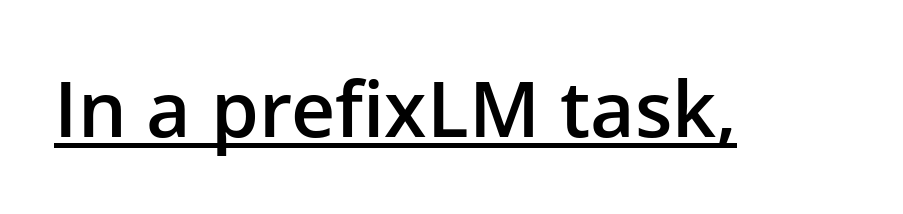
No italicization has been applied; the sample stays upright. The words here are underlined. Does the weight exceed regular? Yes, but only to semibold. Tracking value appears to be zero — textbook default spacing.
